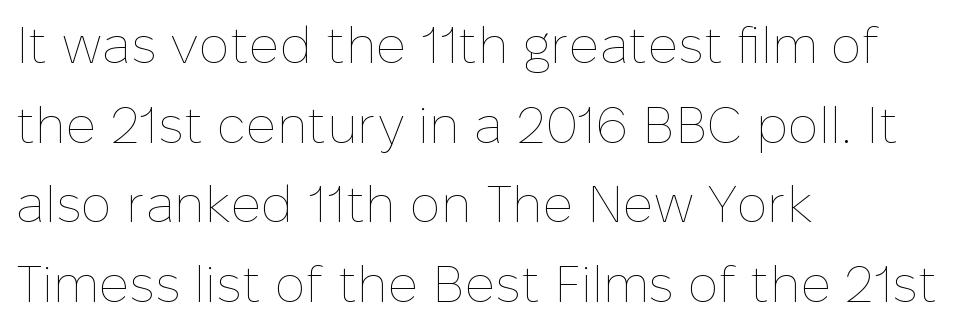
{"italic": "no", "bold": "no", "weight": "thin", "width": "normal", "stroke_contrast": "low", "x_height": "medium", "monospaced": "no", "underline": "no", "align": "left", "line_spacing": "normal", "line_spacing_ratio": 1.53, "letter_spacing": "normal", "letter_spacing_em": 0.0, "glyph_px": 52}
